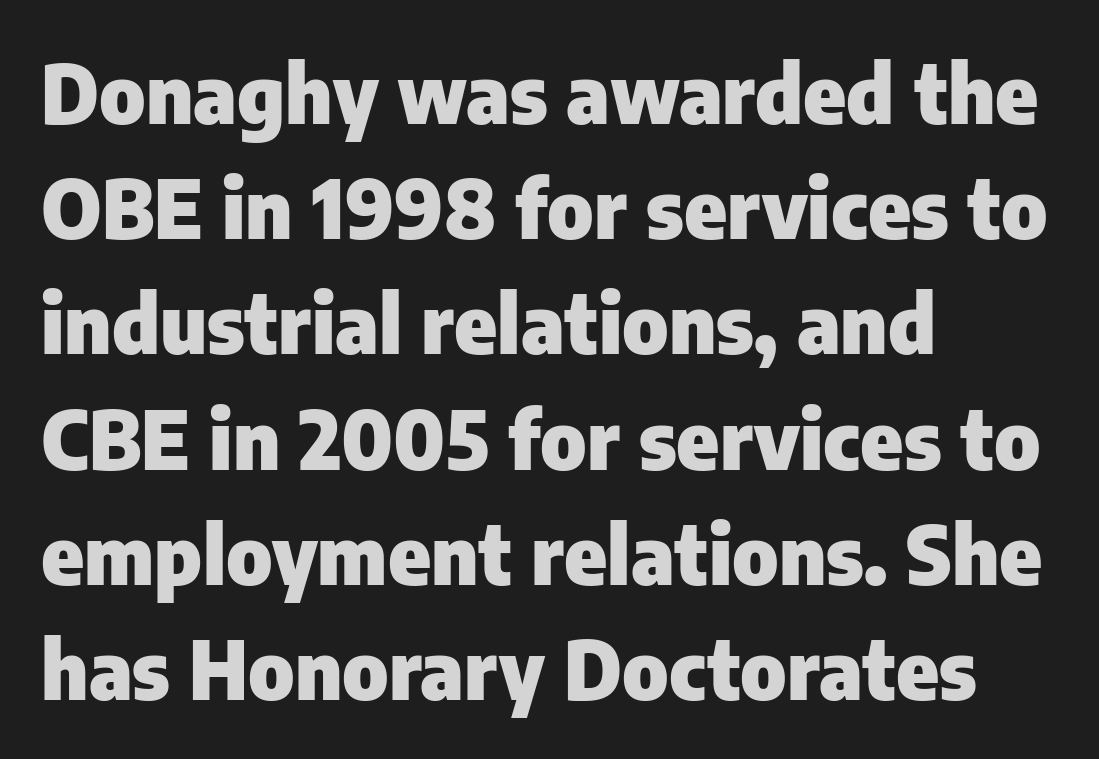
Vertically, the passage feels balanced, rows spaced as you'd expect. The characters look thick and weighty, a clear bold. The string is rendered with underlining switched off. The rendering shows plain stroke endings on the letterforms — a sans-serif design.
